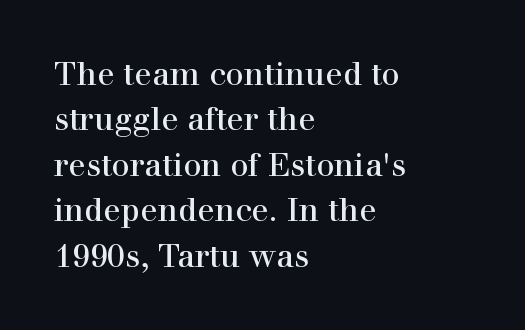
A serif font was chosen for this passage. Honestly, there is no underline to notice here at all. Honestly, the row spacing looks completely unremarkable. In terms of letterspacing, this is plain default setting. In terms of posture, this sample is upright.
